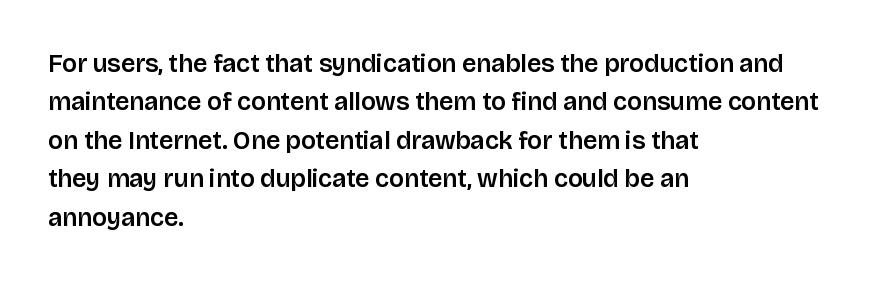
{"italic": "no", "underline": "no", "align": "left", "line_spacing": "normal", "line_spacing_ratio": 1.54, "letter_spacing": "normal", "letter_spacing_em": 0.0, "glyph_px": 25}
